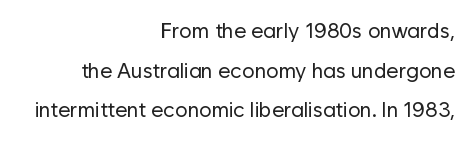
Q: Is the text bold? A: No.
Q: Is the text italic (slanted)? A: No, it is upright.
Q: Is the text underlined? A: No.
Q: How is the paragraph aligned? A: Right-aligned.
Q: Is the spacing between letters normal or unusually wide? A: Normal.
